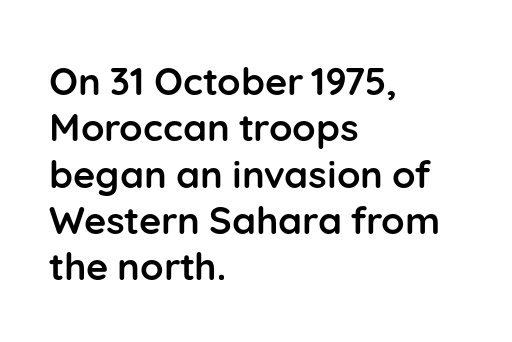
{"serif": "no", "italic": "no", "bold": "yes", "weight": "semibold", "width": "normal", "stroke_contrast": "low", "x_height": "medium", "monospaced": "no", "underline": "no", "align": "left", "line_spacing_ratio": 1.22, "letter_spacing": "normal", "letter_spacing_em": 0.0, "glyph_px": 38}
